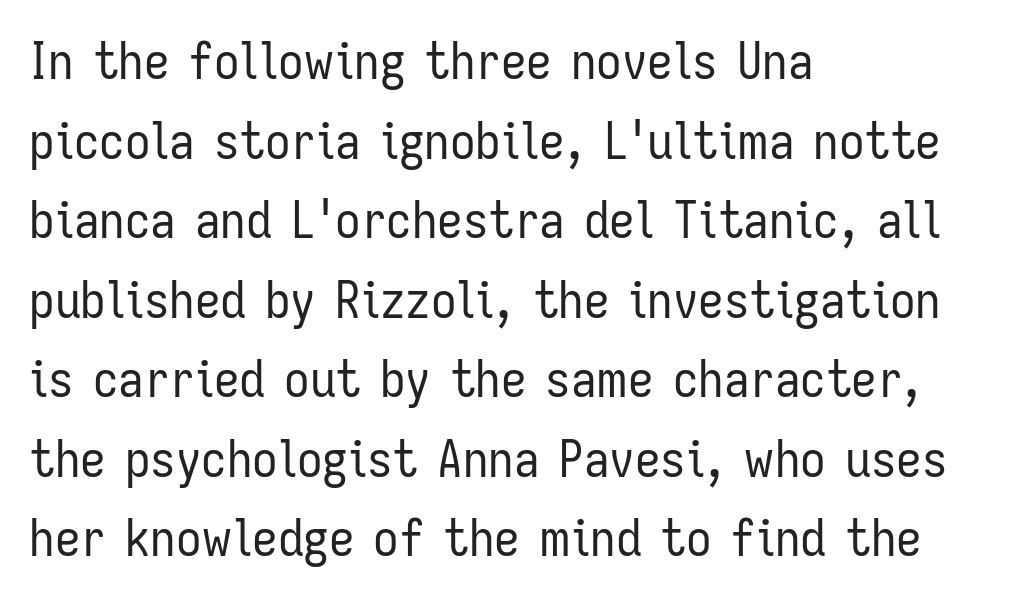
Q: Is the text bold? A: No.
Q: Is the text italic (slanted)? A: No, it is upright.
Q: Is the typeface a serif or a sans-serif typeface? A: Sans-serif.
Q: Is the text underlined? A: No.
Q: How is the paragraph aligned? A: Left-aligned.
Q: Is the spacing between letters normal or unusually wide? A: Normal.
Q: Is the spacing between lines tight, normal or loose? A: Normal.
Q: Width (condensed, normal, or wide)? A: Condensed.
Q: Stroke contrast? A: Low.
Q: x-height? A: Medium.
Q: Monospaced? A: No.
